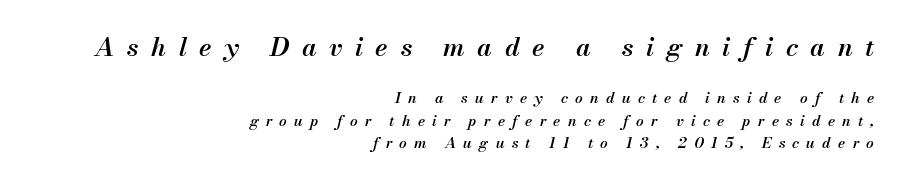
{"italic": "yes", "lean": "right", "slant_degrees": 13, "bold": "semi", "underline": "no", "align": "right", "line_spacing": "normal", "line_spacing_ratio": 1.51, "letter_spacing": "wide", "letter_spacing_em": 0.48, "larger_block": "first", "size_ratio": 1.73, "glyph_px": 26}
